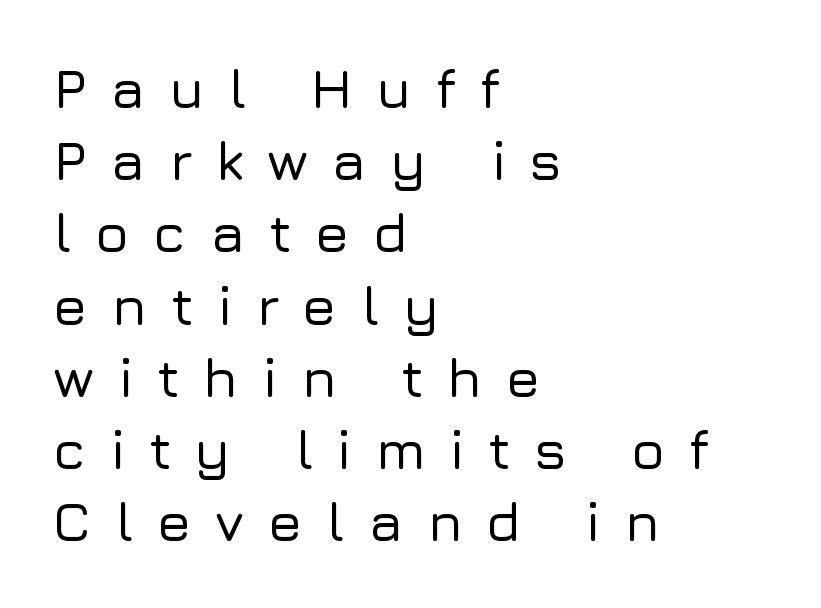
The image shows 56 px sans-serif type, upright; set left-aligned, normal line spacing (1.29x), unusually wide letter spacing (+0.42 em), not underlined; low stroke contrast and a medium x-height.
